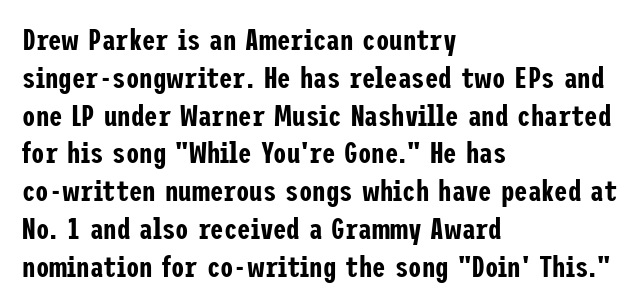
Nobody touched the tracking dial on this one. Check under the words: just untouched page. The leading is moderate, giving the passage an even texture. In terms of letterform style, serifs are entirely absent. Vertical strokes here are truly vertical.
